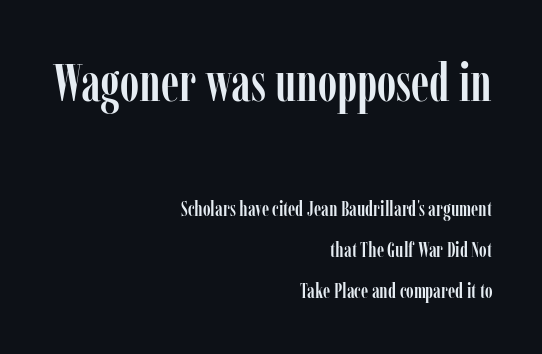
Q: Is the text italic (slanted)? A: No, it is upright.
Q: Is the typeface a serif or a sans-serif typeface? A: Serif.
Q: Is the text underlined? A: No.
Q: How is the paragraph aligned? A: Right-aligned.
Q: Is the spacing between letters normal or unusually wide? A: Normal.
Q: Is the spacing between lines tight, normal or loose? A: Loose.
Q: Which block of text is set in a larger size, the first (top) or the second (bottom)? A: The first (top) one.
Q: Width (condensed, normal, or wide)? A: Condensed.
Q: Stroke contrast? A: Low.
Q: x-height? A: Medium.
Q: Monospaced? A: No.
